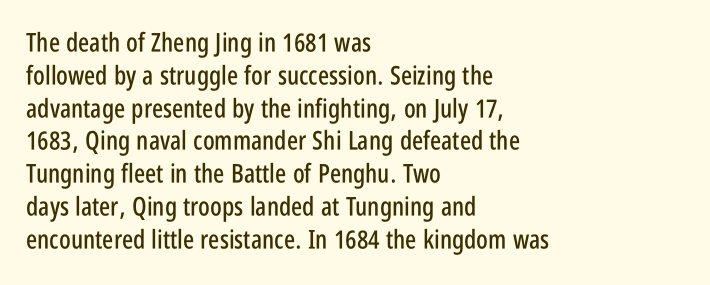
Q: Is the text italic (slanted)? A: No, it is upright.
Q: Is the text underlined? A: No.
Q: How is the paragraph aligned? A: Left-aligned.
Q: Is the spacing between letters normal or unusually wide? A: Normal.
Q: Is the spacing between lines tight, normal or loose? A: Normal.
